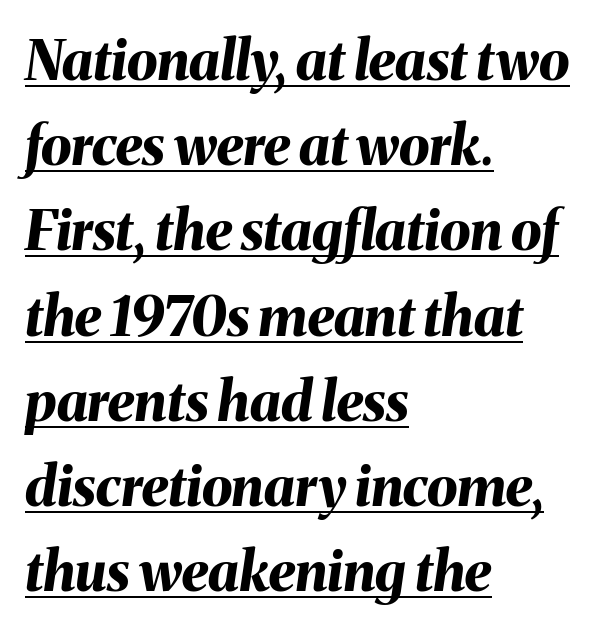
The image shows 55 px bold type, italic (leaning right); set left-aligned, normal line spacing (1.55x), normal letter spacing, underlined; medium stroke contrast and a medium x-height.
